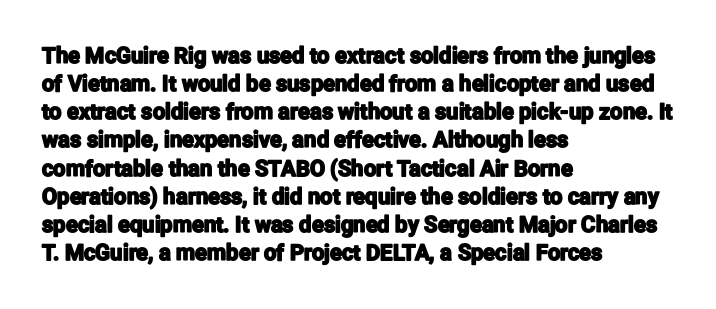
Q: Is the text italic (slanted)? A: No, it is upright.
Q: Is the text underlined? A: No.
Q: How is the paragraph aligned? A: Left-aligned.
Q: Is the spacing between letters normal or unusually wide? A: Normal.
Q: Is the spacing between lines tight, normal or loose? A: Normal.
